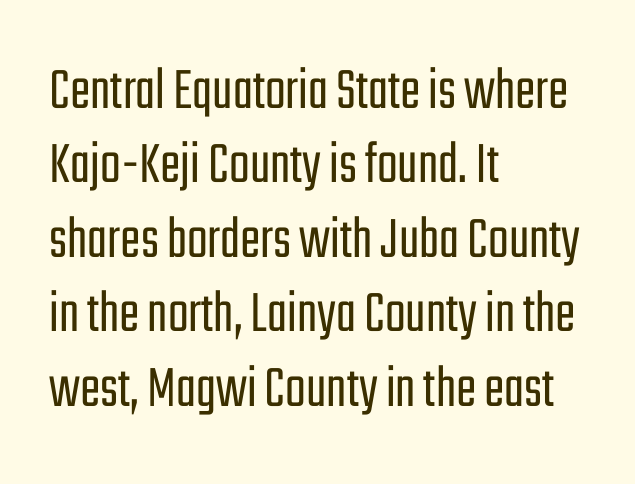
Teacher's note: observe the even left margin — that is flush-left alignment. Each letter's strokes conclude bluntly, with no projecting serifs. Between one letter and the next there's only the usual sliver of space. Do the characters align in a grid? No, the font is proportional. The typesetting does not lean heavy: it is not bold. Unmarked baselines from the first word to the last.
